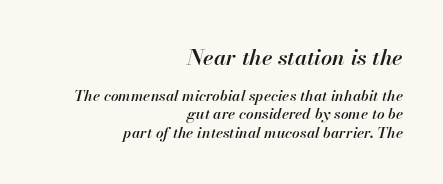
The whole block is typeset with a tilt. Beneath every word, the page is bare. The horizontal fit of the characters is conventional and even. Compare the two chunks: the upper has the greater cap height. Caption: multi-line text, flush right, ragged left.
